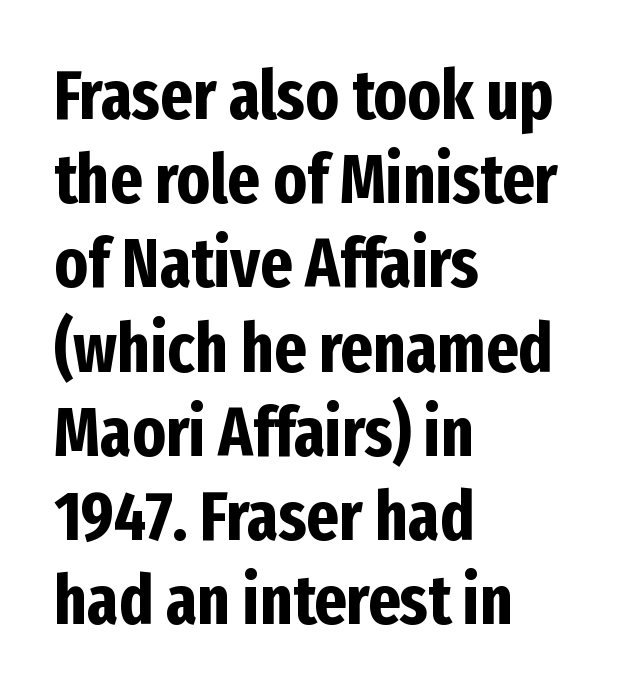
The image shows 69 px bold, condensed sans-serif type, upright; set left-aligned, line spacing 1.22x, normal letter spacing, not underlined; low stroke contrast and a medium x-height.
